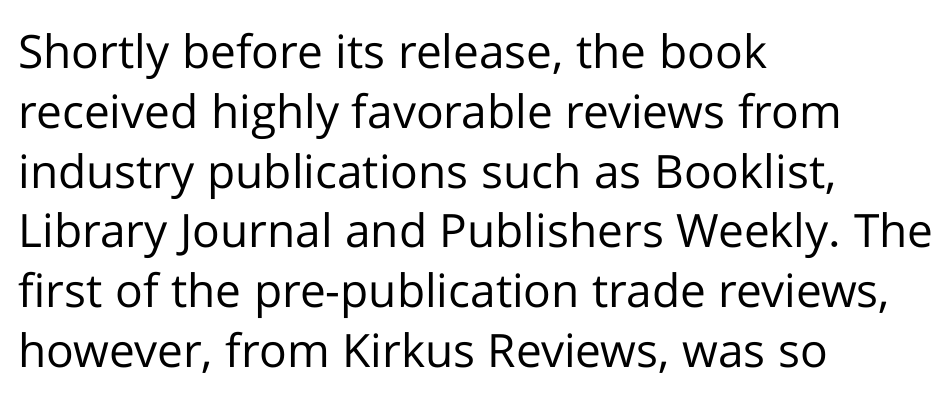
The image shows 46 px regular-weight sans-serif type, upright; set left-aligned, normal line spacing (1.3x), normal letter spacing, not underlined; low stroke contrast and a medium x-height.
